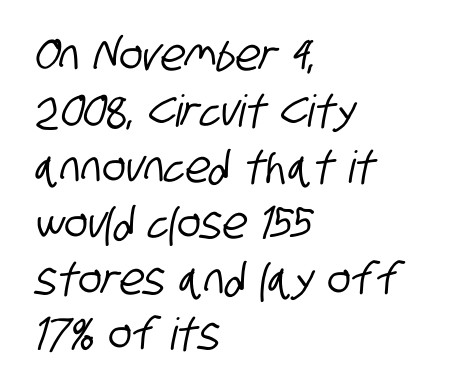
Observe the absence of serifs on each vertical stroke in this sample. Here the designer chose a conventional face with non-uniform glyph widths. Does the leading feel generous? No, just average. Each word holds together tightly as a unit, with standard inter-letter gaps.
